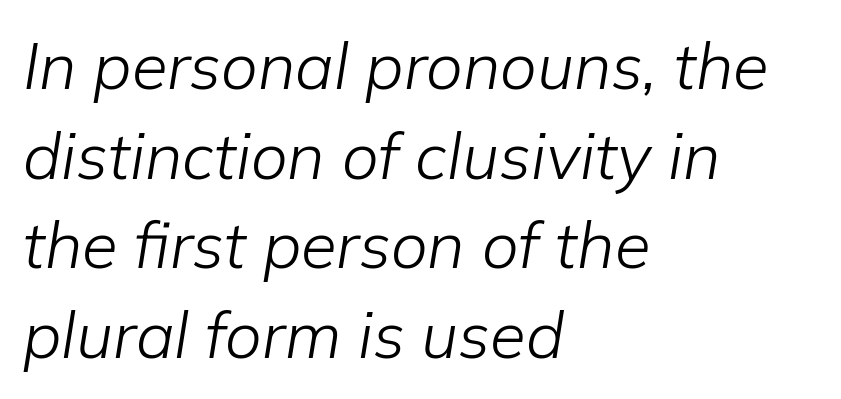
{"italic": "yes", "lean": "right", "slant_degrees": 9, "bold": "no", "weight": "light", "width": "normal", "stroke_contrast": "low", "x_height": "medium", "monospaced": "no", "underline": "no", "align": "left", "line_spacing": "normal", "line_spacing_ratio": 1.38, "letter_spacing": "normal", "letter_spacing_em": 0.0, "glyph_px": 65}
